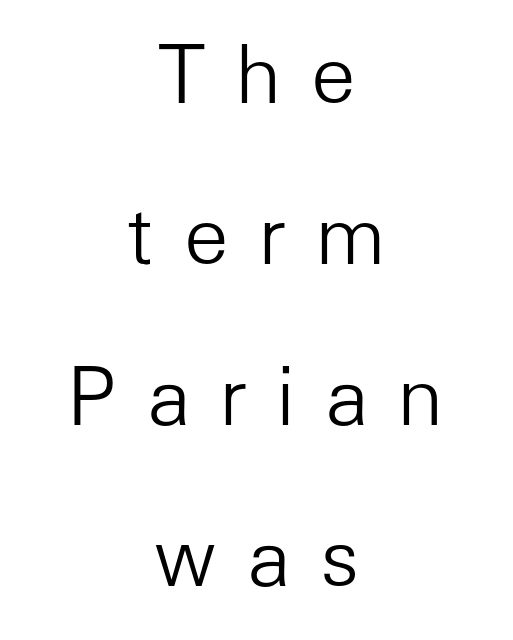
Q: Is the text bold? A: No.
Q: Is the text italic (slanted)? A: No, it is upright.
Q: Is the typeface a serif or a sans-serif typeface? A: Sans-serif.
Q: Is the text underlined? A: No.
Q: How is the paragraph aligned? A: Centered.
Q: Is the spacing between letters normal or unusually wide? A: Unusually wide.
Q: Is the spacing between lines tight, normal or loose? A: Loose.
Q: Width (condensed, normal, or wide)? A: Normal.
Q: Stroke contrast? A: Low.
Q: x-height? A: Medium.
Q: Monospaced? A: No.
